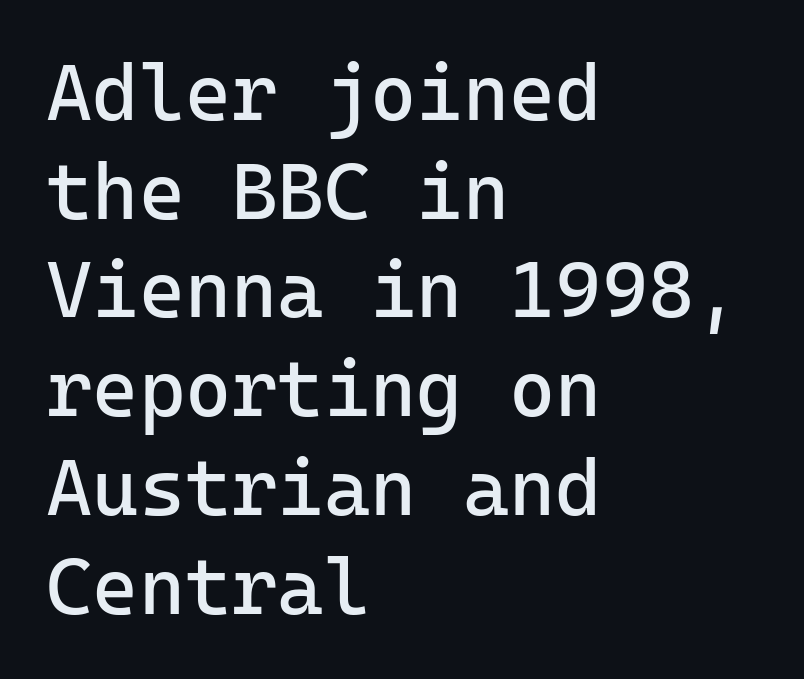
The designer went with a sans here, leaving each stem footless. Line beginnings align vertically; line endings do not. The line-height multiplier appears to be the usual default. Nobody touched the tracking dial on this one.
